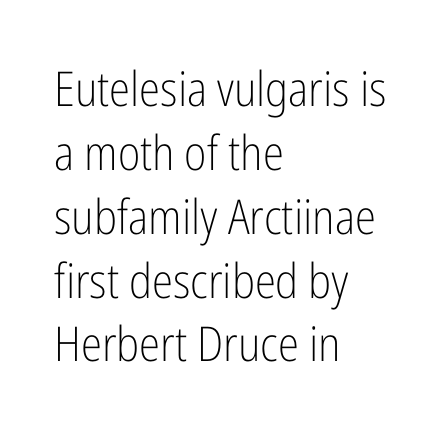
Rows of type keep a routine distance in the vertical direction. These lines are rendered in a variable-pitch font. Look at the tracking — it's just the regular setting, nothing added. Unlike italic type, these characters show no tilt at all. Descenders are the only things crossing below the line.
